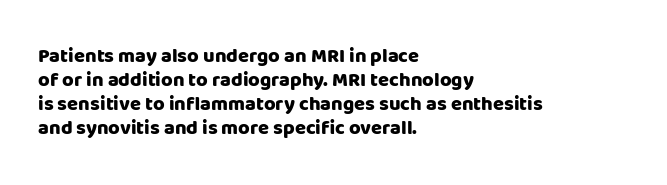
Posture: upright roman. Between one letter and the next there's only the usual sliver of space. Layout note: lines flush left. Clear beneath every line of the passage. The characters look thick and weighty, a clear bold.
